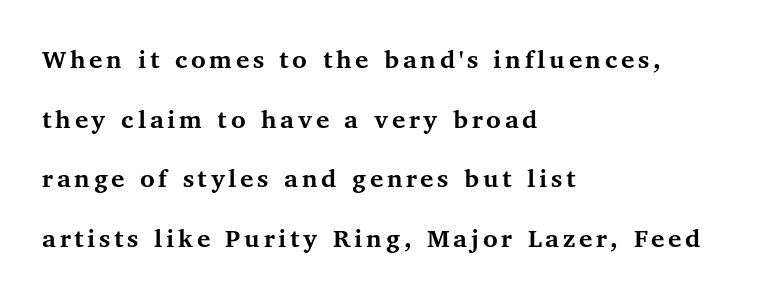
The image shows 28 px semibold serif type, upright; set left-aligned, loose line spacing (2.13x), not underlined; medium stroke contrast and a medium x-height.
